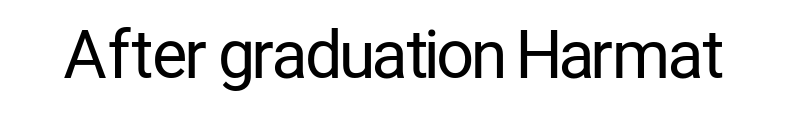
{"serif": "no", "italic": "no", "bold": "no", "weight": "regular", "width": "condensed", "stroke_contrast": "low", "x_height": "medium", "monospaced": "no", "underline": "no", "letter_spacing": "normal", "letter_spacing_em": 0.0, "glyph_px": 65}
